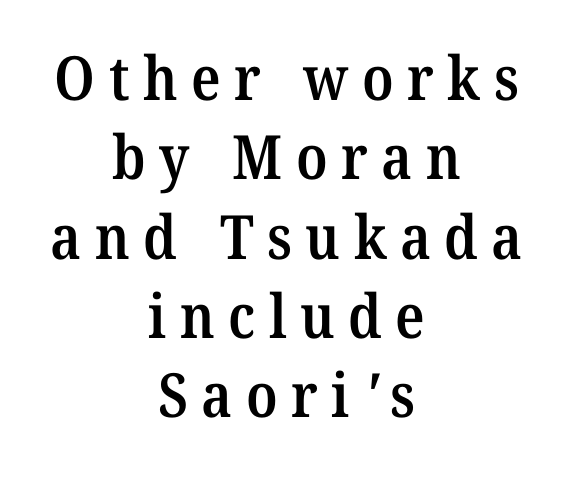
This sample uses a serif face. Honestly, there is no underline to notice here at all. Compared with an ordinary text face, these strokes are moderately heavier — a semibold. Here the designer chose a conventional face with non-uniform glyph widths. The compositor balanced each line on the midline. Loose tracking; the words dissolve into strings of separated letters.
